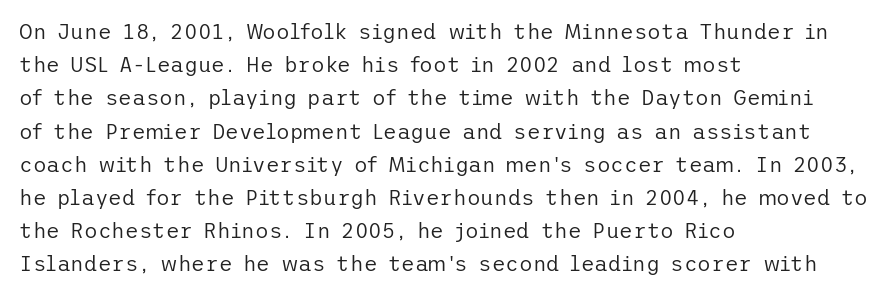
The image shows 21 px text type, upright; set left-aligned, normal line spacing (1.58x), normal letter spacing, not underlined.
